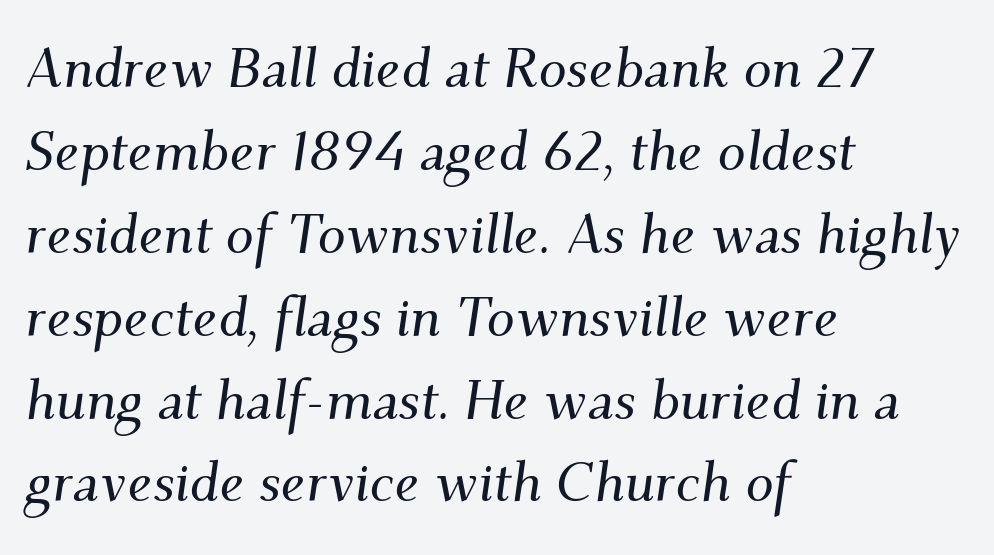
Honestly, the row spacing looks completely unremarkable. The letters carry serifs — small finishing strokes at the ends of their stems. Style check: oblique. You could not count columns in this text — the font is proportionally spaced. Typeset ragged right — the left edge is the straight one.
